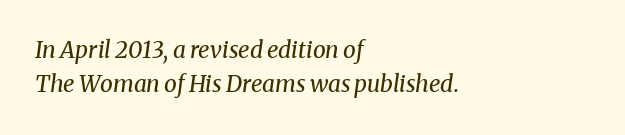
Each row of text sits above clean, open space. The glyphs look as if they've been sheared to an angle. The weight would be labelled regular, book, light, or lighter still. Here the glyphs are tracked normally, forming tight word shapes. The paragraph has a hard left edge and a soft right edge.
